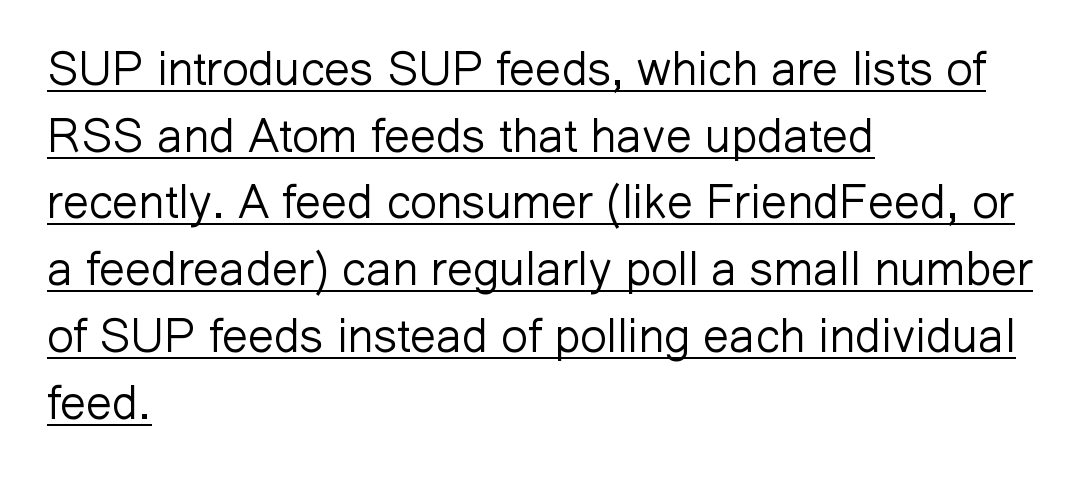
{"serif": "no", "italic": "no", "bold": "no", "weight": "light", "width": "normal", "stroke_contrast": "low", "x_height": "medium", "monospaced": "no", "underline": "yes", "align": "left", "line_spacing": "normal", "line_spacing_ratio": 1.42, "letter_spacing": "normal", "letter_spacing_em": 0.0, "glyph_px": 47}
